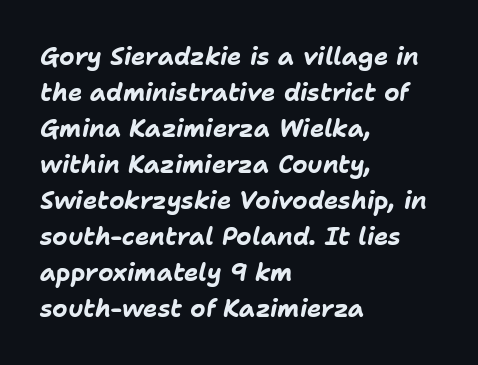
Q: Is the text bold? A: Yes.
Q: Is the text italic (slanted)? A: Yes, it leans right by about 11 degrees.
Q: Is the text underlined? A: No.
Q: How is the paragraph aligned? A: Left-aligned.
Q: Is the spacing between letters normal or unusually wide? A: Normal.
Q: Is the spacing between lines tight, normal or loose? A: Normal.
